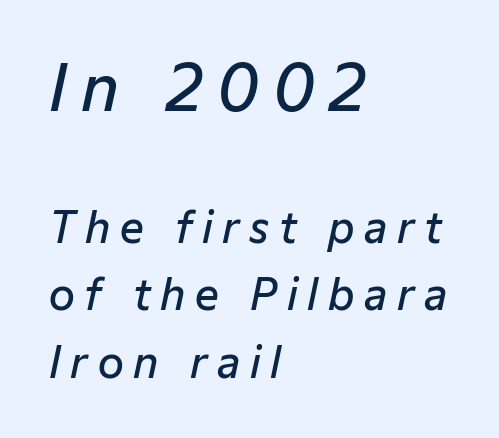
{"italic": "yes", "lean": "right", "slant_degrees": 12, "bold": "semi", "weight": "semibold", "width": "normal", "stroke_contrast": "low", "x_height": "medium", "monospaced": "no", "underline": "no", "align": "left", "line_spacing": "normal", "line_spacing_ratio": 1.61, "letter_spacing": "wide", "letter_spacing_em": 0.23, "larger_block": "first", "size_ratio": 1.5, "glyph_px": 63}
